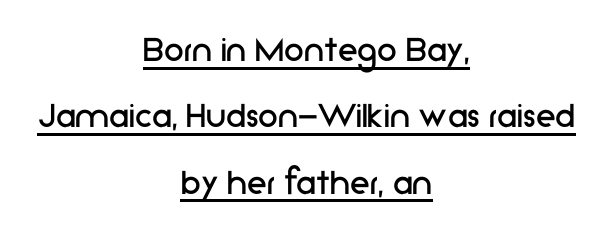
{"serif": "no", "italic": "no", "bold": "no", "weight": "regular", "width": "normal", "stroke_contrast": "low", "x_height": "medium", "monospaced": "no", "underline": "yes", "align": "center", "line_spacing": "normal", "line_spacing_ratio": 1.66, "letter_spacing": "normal", "letter_spacing_em": 0.0, "glyph_px": 40}
